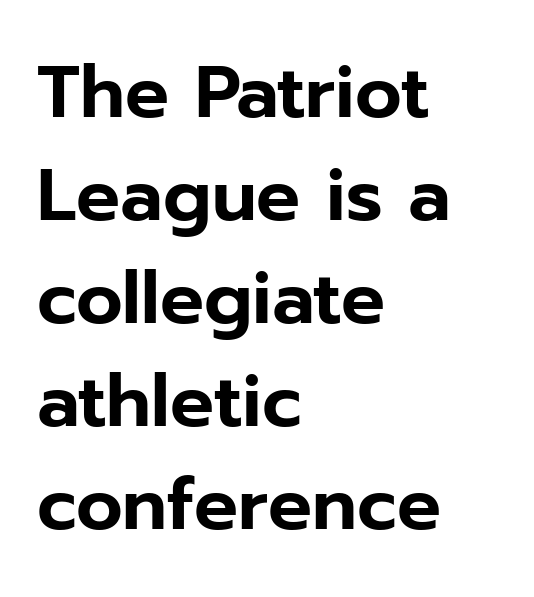
{"serif": "no", "italic": "no", "width": "normal", "stroke_contrast": "low", "x_height": "medium", "monospaced": "no", "underline": "no", "align": "left", "line_spacing": "normal", "line_spacing_ratio": 1.41, "letter_spacing": "normal", "letter_spacing_em": 0.0, "glyph_px": 73}
